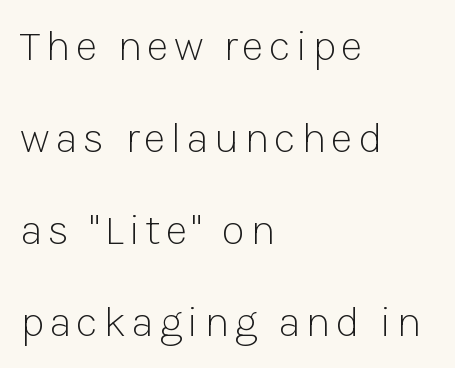
Q: Is the text bold? A: No.
Q: Is the text italic (slanted)? A: No, it is upright.
Q: Is the typeface a serif or a sans-serif typeface? A: Sans-serif.
Q: Is the text underlined? A: No.
Q: How is the paragraph aligned? A: Left-aligned.
Q: Is the spacing between lines tight, normal or loose? A: Loose.
Q: Width (condensed, normal, or wide)? A: Normal.
Q: Stroke contrast? A: Low.
Q: x-height? A: Medium.
Q: Monospaced? A: No.
